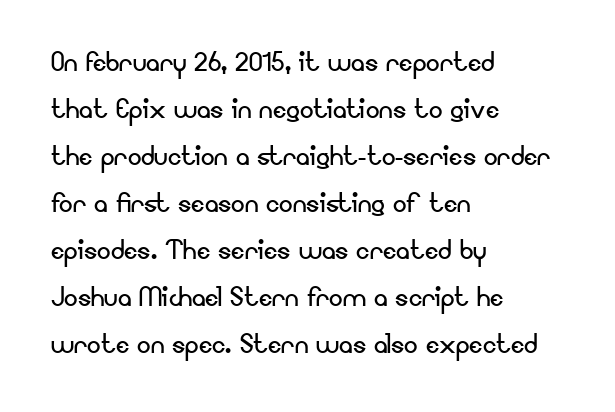
{"serif": "no", "italic": "no", "bold": "no", "weight": "regular", "width": "normal", "stroke_contrast": "low", "x_height": "small", "monospaced": "no", "underline": "no", "align": "left", "line_spacing": "normal", "line_spacing_ratio": 1.38, "letter_spacing": "normal", "letter_spacing_em": 0.0, "glyph_px": 34}
